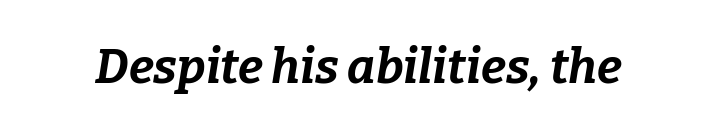
Q: Is the text bold? A: Yes.
Q: Is the text italic (slanted)? A: Yes, it leans right by about 9 degrees.
Q: Is the text underlined? A: No.
Q: Is the spacing between letters normal or unusually wide? A: Normal.
Q: Width (condensed, normal, or wide)? A: Normal.
Q: Stroke contrast? A: Low.
Q: x-height? A: Medium.
Q: Monospaced? A: No.
